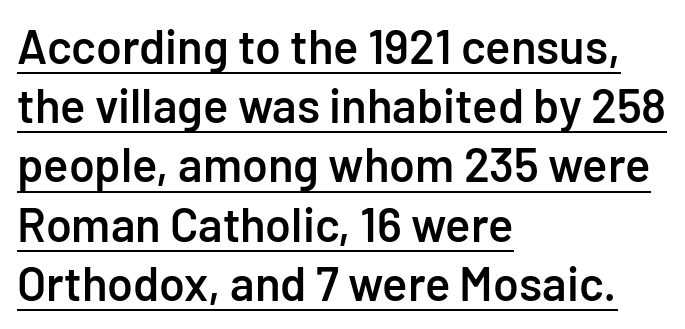
Q: Is the text bold? A: Semi-bold.
Q: Is the text italic (slanted)? A: No, it is upright.
Q: Is the typeface a serif or a sans-serif typeface? A: Sans-serif.
Q: Is the text underlined? A: Yes.
Q: How is the paragraph aligned? A: Left-aligned.
Q: Is the spacing between letters normal or unusually wide? A: Normal.
Q: Is the spacing between lines tight, normal or loose? A: Normal.
Q: Width (condensed, normal, or wide)? A: Normal.
Q: Stroke contrast? A: Low.
Q: x-height? A: Medium.
Q: Monospaced? A: No.
